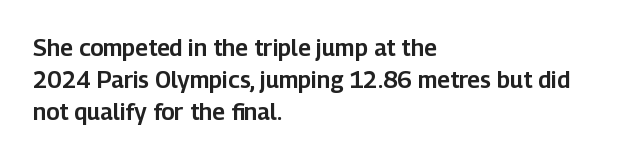
The image shows 23 px text type, upright; set left-aligned, normal line spacing (1.4x), normal letter spacing, not underlined.
